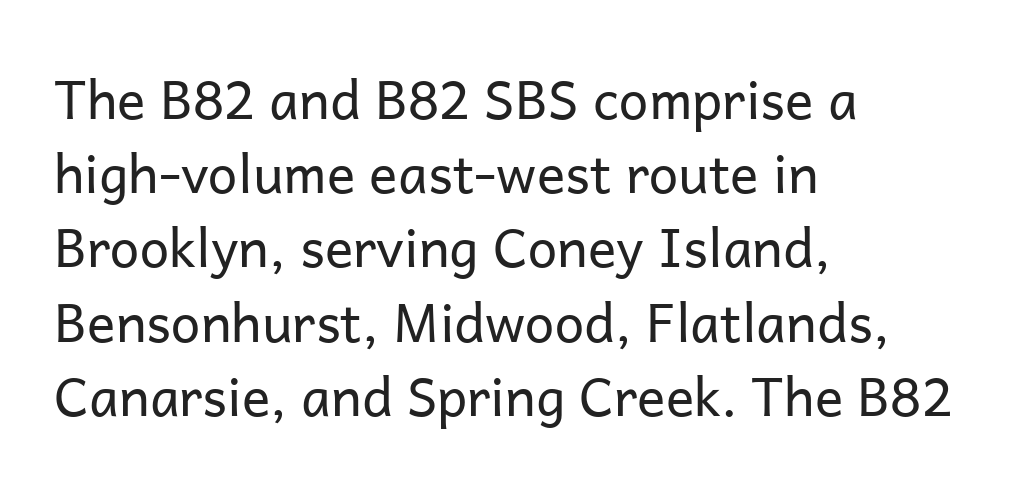
The image shows 53 px regular-weight sans-serif type, upright; set left-aligned, normal line spacing (1.4x), normal letter spacing, not underlined; low stroke contrast and a medium x-height.
